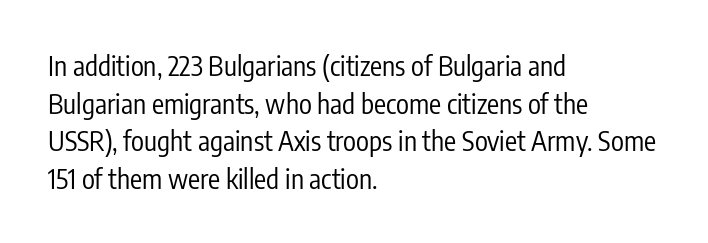
{"italic": "no", "bold": "no", "underline": "no", "align": "left", "line_spacing": "normal", "line_spacing_ratio": 1.39, "letter_spacing": "normal", "letter_spacing_em": 0.0, "glyph_px": 27}
